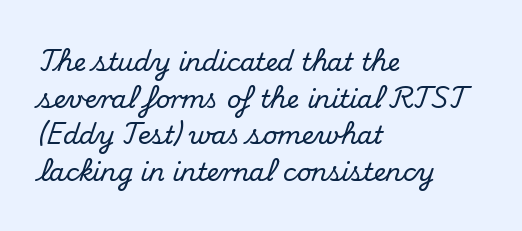
The tracking reads as untouched default to a designer's eye. Vertical spacing — default. All the whitespace from short lines collects on the right. Bare-footed words on every line.
